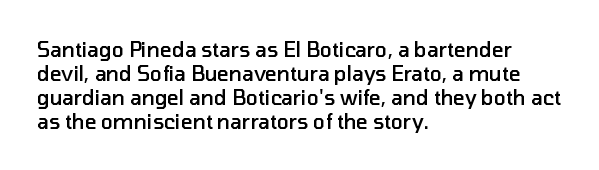
The image shows 20 px text type, upright; set left-aligned, line spacing 1.2x, normal letter spacing, not underlined.
